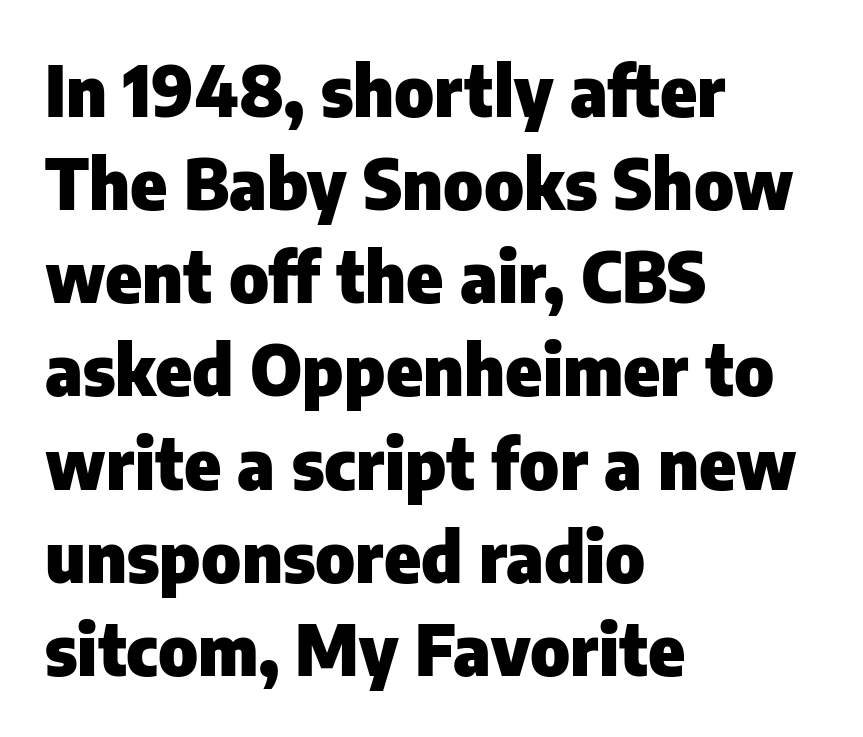
This is the regular roman posture of the typeface. Characters follow at the spacing the type designer built in. Emphasis by weight is at full strength: bold. Is this a fixed-width face? No — the glyphs have proportional, varying widths. Typographically, this falls in the sans-serif category. The rendering anchors every line to the left-hand side.
